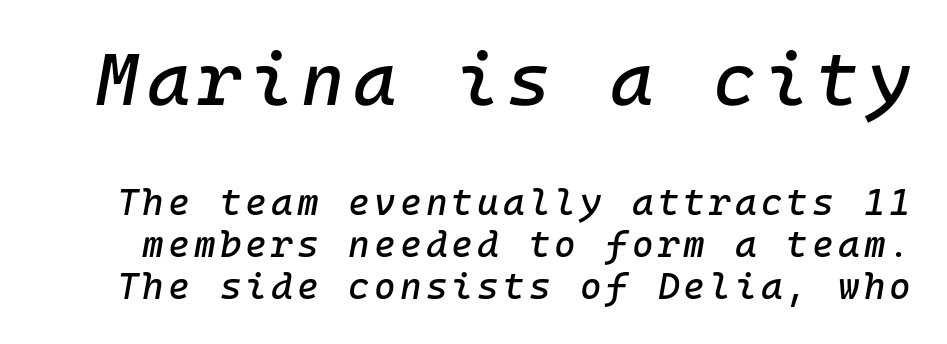
The image shows 74 px text type, italic (leaning right); set tight line spacing (1.14x), not underlined; the first (top) block is 2.0x larger; low stroke contrast and a medium x-height.
